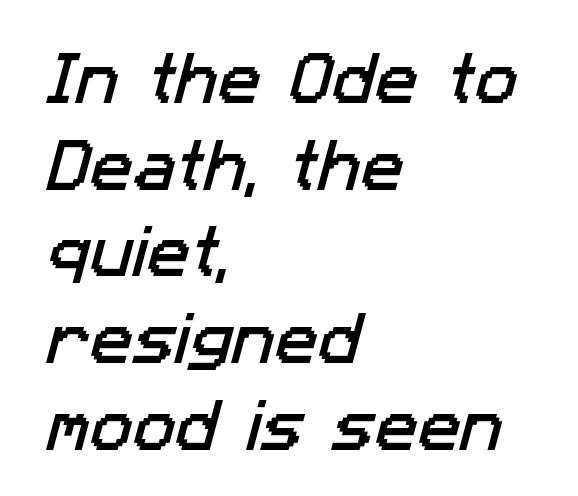
{"serif": "no", "width": "normal", "stroke_contrast": "low", "x_height": "medium", "monospaced": "no", "underline": "no", "align": "left", "line_spacing": "normal", "line_spacing_ratio": 1.52, "letter_spacing": "normal", "letter_spacing_em": 0.0, "glyph_px": 57}
